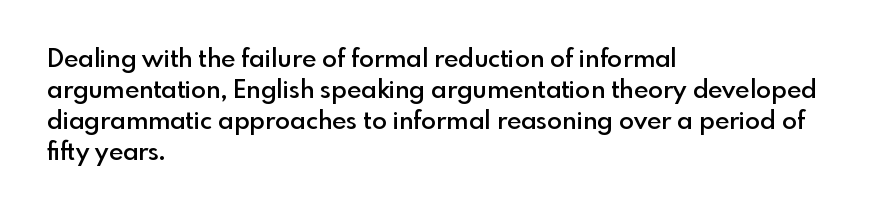
A classic flush-left, rag-right setting is used for this passage. The face used here is rendered with its standard letterfit. Decoration check: the copy has no underline. Caption: semibold face, moderately heavy strokes. Quick note: not italic, upright.
